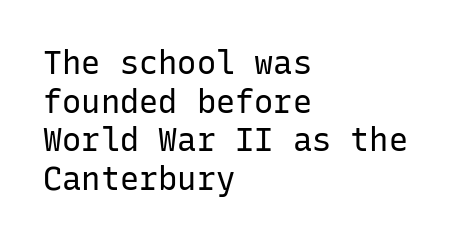
{"serif": "no", "italic": "no", "bold": "no", "weight": "regular", "width": "normal", "stroke_contrast": "low", "x_height": "medium", "monospaced": "yes", "underline": "no", "align": "left", "line_spacing_ratio": 1.21, "letter_spacing": "normal", "letter_spacing_em": 0.0, "glyph_px": 32}
